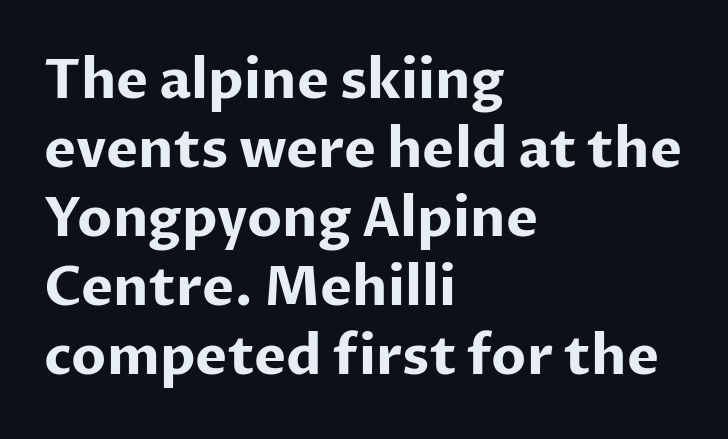
The image shows 54 px bold sans-serif type, upright; set left-aligned, normal line spacing (1.28x), normal letter spacing, not underlined; low stroke contrast and a medium x-height.
